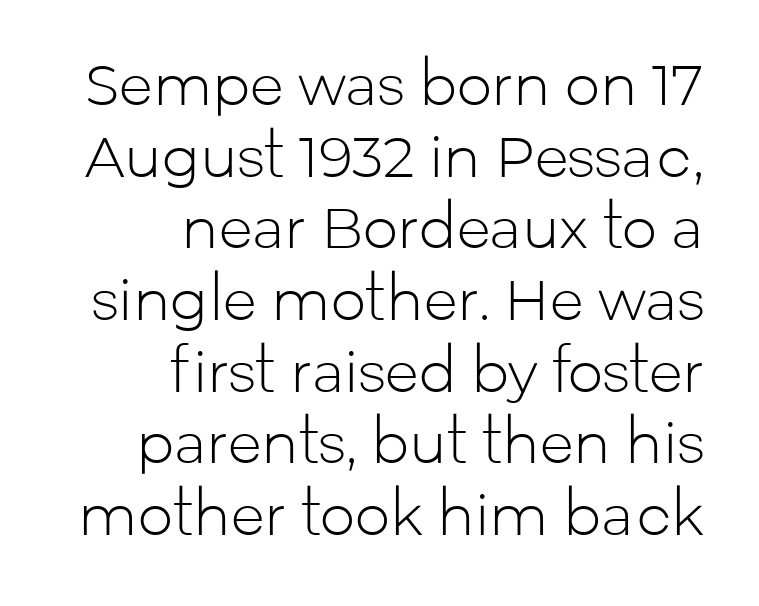
Does the type have serifs? No, each stem ends abruptly. Character widths vary here, with narrow letters taking less room than wide ones. Does extra space separate the letters? No, they use regular spacing. The area under the type is left untouched. The lettering stays uniformly vertical, giving the passage a roman look. Horizontally, the lines are justified to the trailing edge only.
